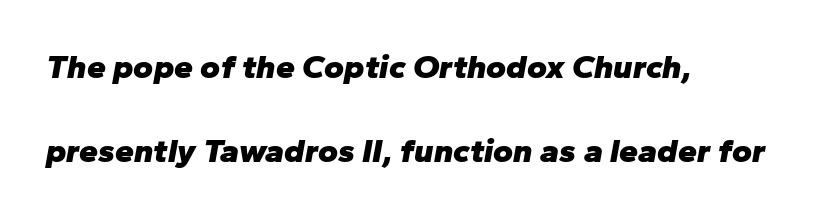
Q: Is the text bold? A: Yes.
Q: Is the text italic (slanted)? A: Yes, it leans right by about 10 degrees.
Q: Is the text underlined? A: No.
Q: How is the paragraph aligned? A: Left-aligned.
Q: Is the spacing between letters normal or unusually wide? A: Normal.
Q: Is the spacing between lines tight, normal or loose? A: Loose.
Q: Width (condensed, normal, or wide)? A: Normal.
Q: Stroke contrast? A: Low.
Q: x-height? A: Medium.
Q: Monospaced? A: No.
